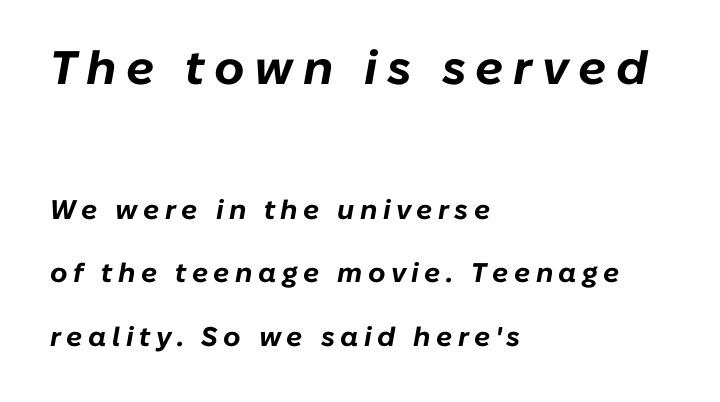
{"italic": "yes", "lean": "right", "slant_degrees": 10, "bold": "yes", "weight": "bold", "width": "normal", "stroke_contrast": "low", "x_height": "medium", "monospaced": "no", "underline": "no", "align": "left", "line_spacing": "loose", "line_spacing_ratio": 2.36, "letter_spacing": "wide", "letter_spacing_em": 0.2, "larger_block": "first", "size_ratio": 1.74, "glyph_px": 47}
